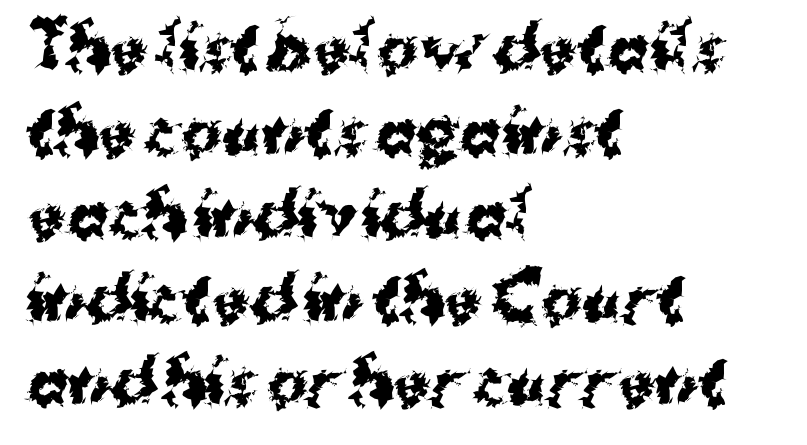
{"serif": "no", "bold": "yes", "weight": "bold", "width": "normal", "stroke_contrast": "medium", "x_height": "medium", "monospaced": "no", "underline": "no", "align": "left", "line_spacing": "normal", "line_spacing_ratio": 1.37, "letter_spacing": "normal", "letter_spacing_em": 0.0, "glyph_px": 61}
